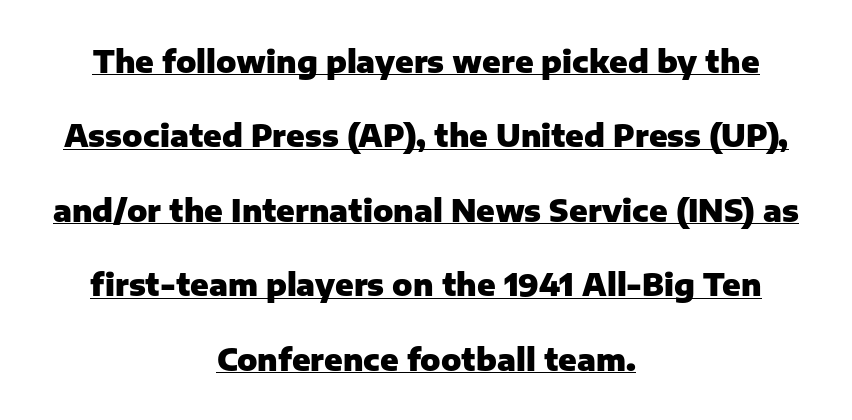
The image shows 30 px heavy sans-serif type, upright; set centered, loose line spacing (2.48x), normal letter spacing, underlined; low stroke contrast and a medium x-height.
